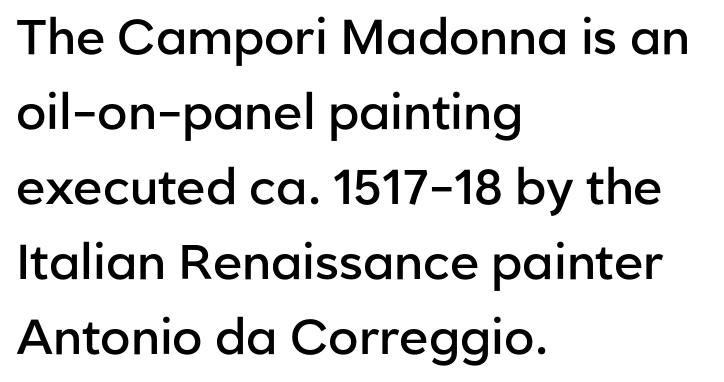
Q: Is the text bold? A: Semi-bold.
Q: Is the text italic (slanted)? A: No, it is upright.
Q: Is the typeface a serif or a sans-serif typeface? A: Sans-serif.
Q: Is the text underlined? A: No.
Q: How is the paragraph aligned? A: Left-aligned.
Q: Is the spacing between letters normal or unusually wide? A: Normal.
Q: Is the spacing between lines tight, normal or loose? A: Normal.
Q: Width (condensed, normal, or wide)? A: Normal.
Q: Stroke contrast? A: Low.
Q: x-height? A: Medium.
Q: Monospaced? A: No.
